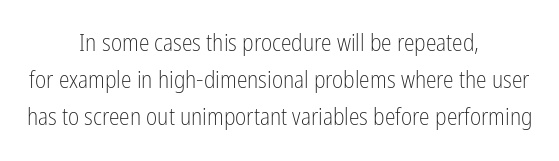
{"italic": "no", "bold": "no", "underline": "no", "align": "center", "line_spacing": "normal", "line_spacing_ratio": 1.55, "letter_spacing": "normal", "letter_spacing_em": 0.0, "glyph_px": 24}
